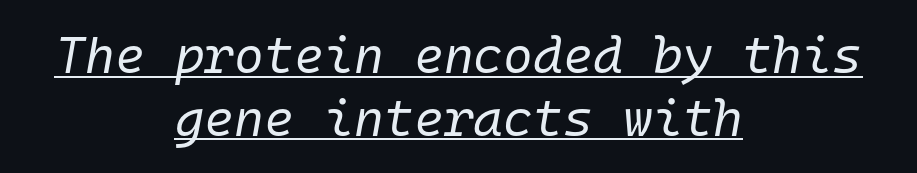
{"italic": "yes", "lean": "right", "slant_degrees": 10, "bold": "no", "weight": "regular", "width": "normal", "stroke_contrast": "low", "x_height": "medium", "monospaced": "yes", "underline": "yes", "align": "center", "line_spacing_ratio": 1.23, "letter_spacing": "normal", "letter_spacing_em": 0.0, "glyph_px": 51}
